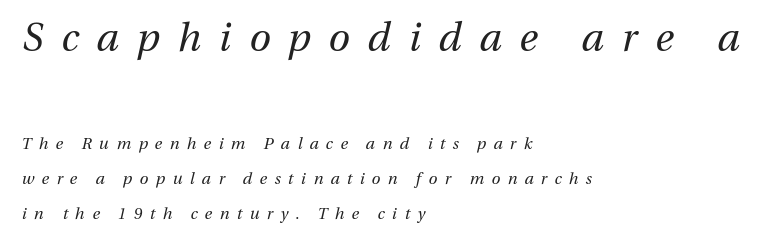
Here the first block reads like a headline and the second like body copy. Is this a fixed-width face? No — the glyphs have proportional, varying widths. The weight tops out at a normal text grade. Rendered with sloped, italic letterforms. Casual observation: everything's shoved over to the left. Each new line begins a long way beneath the previous one.
